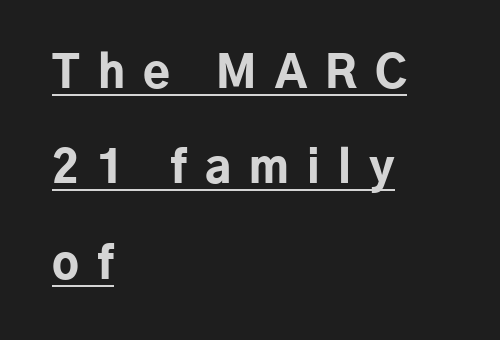
The image shows 44 px bold sans-serif type, upright; set left-aligned, loose line spacing (2.17x), unusually wide letter spacing (+0.41 em), underlined; low stroke contrast and a medium x-height.
